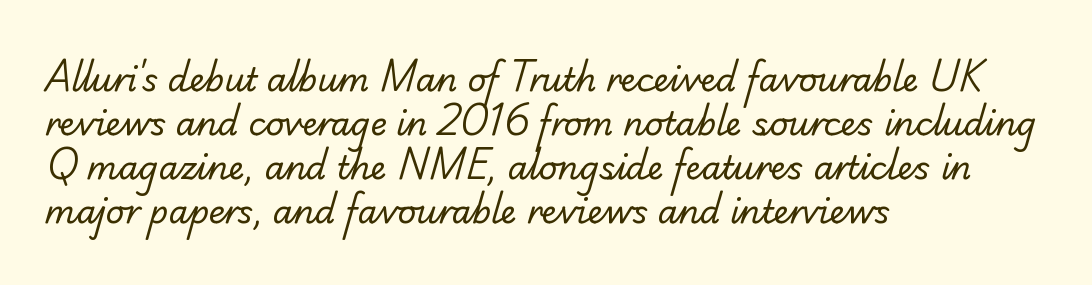
{"serif": "yes", "bold": "no", "weight": "regular", "width": "normal", "stroke_contrast": "low", "x_height": "small", "monospaced": "no", "underline": "no", "align": "left", "line_spacing": "normal", "line_spacing_ratio": 1.38, "letter_spacing": "normal", "letter_spacing_em": 0.0, "glyph_px": 32}
